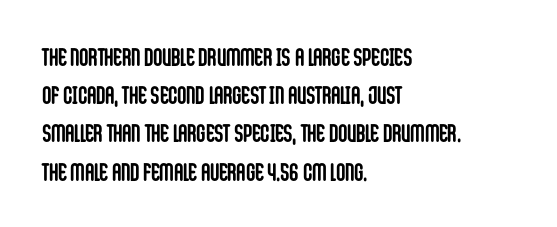
Q: Is the text bold? A: Yes.
Q: Is the text italic (slanted)? A: No, it is upright.
Q: Is the text underlined? A: No.
Q: How is the paragraph aligned? A: Left-aligned.
Q: Is the spacing between letters normal or unusually wide? A: Normal.
Q: Is the spacing between lines tight, normal or loose? A: Normal.
